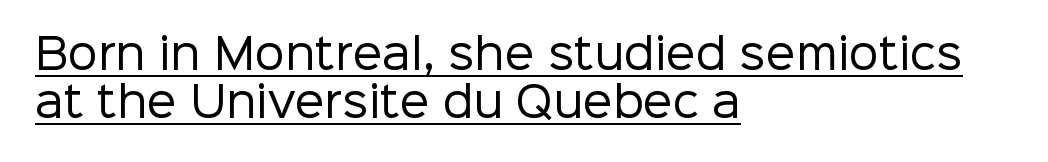
Does extra space separate the letters? No, they use regular spacing. Typeset ragged right — the left edge is the straight one. Caption: lettering with a line underneath. Each letter keeps its own natural width here, so spacing adapts to shape. The passage shown is typeset with a sans-serif family. Weight: in the light-to-regular range.
